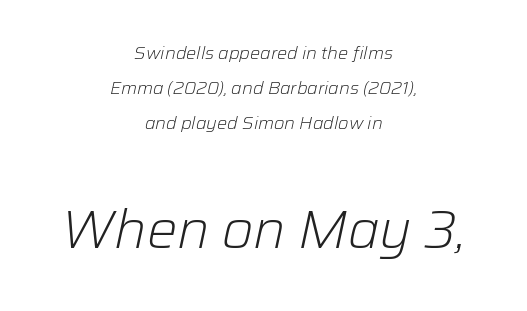
Q: Is the text bold? A: No.
Q: Is the text italic (slanted)? A: Yes, it leans right by about 12 degrees.
Q: Is the text underlined? A: No.
Q: How is the paragraph aligned? A: Centered.
Q: Is the spacing between letters normal or unusually wide? A: Normal.
Q: Is the spacing between lines tight, normal or loose? A: Loose.
Q: Which block of text is set in a larger size, the first (top) or the second (bottom)? A: The second (bottom) one.
Q: Width (condensed, normal, or wide)? A: Normal.
Q: Stroke contrast? A: Low.
Q: x-height? A: Medium.
Q: Monospaced? A: No.
